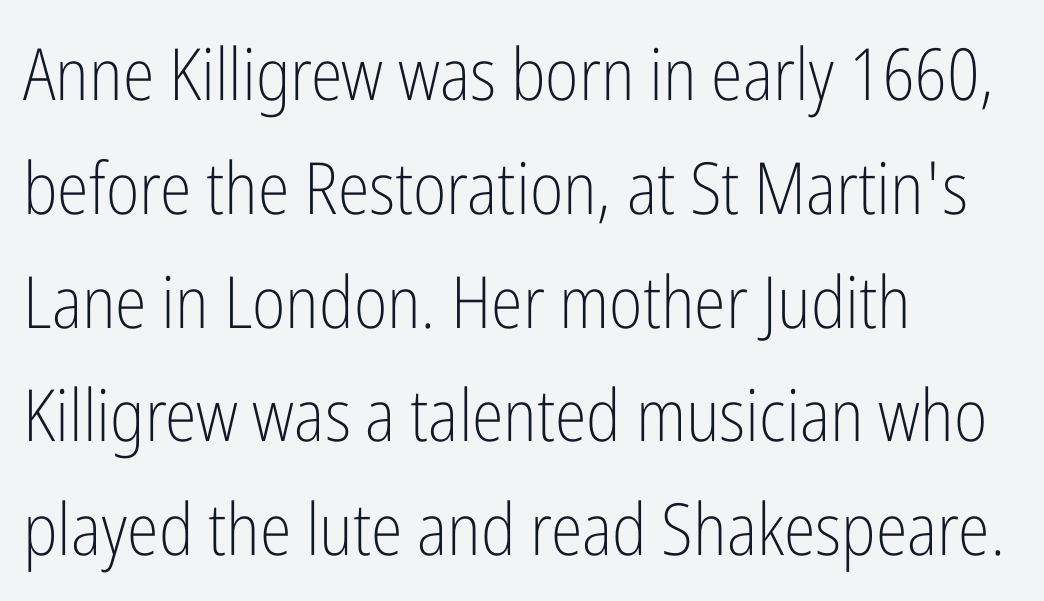
The space between consecutive lines is moderate. Upright lettering throughout. The gaps between neighbouring characters are ordinary and unremarkable. The face used here is proportionally spaced, like ordinary book or web type. Bold? No — there's no thickening of the strokes.
